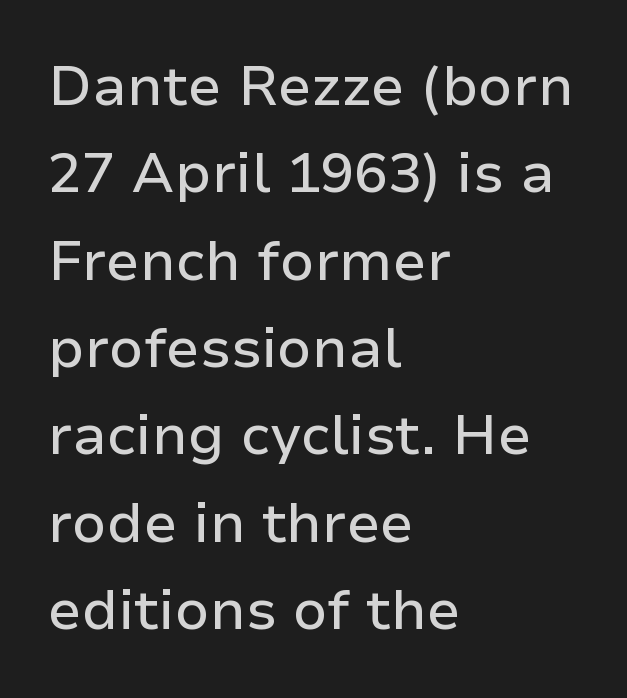
Italic: no, the glyphs are upright roman. Spacing verdict: proportional, widths tailored to each character. Each word holds together tightly as a unit, with standard inter-letter gaps. Anything drawn beneath the words? Only blank space.
